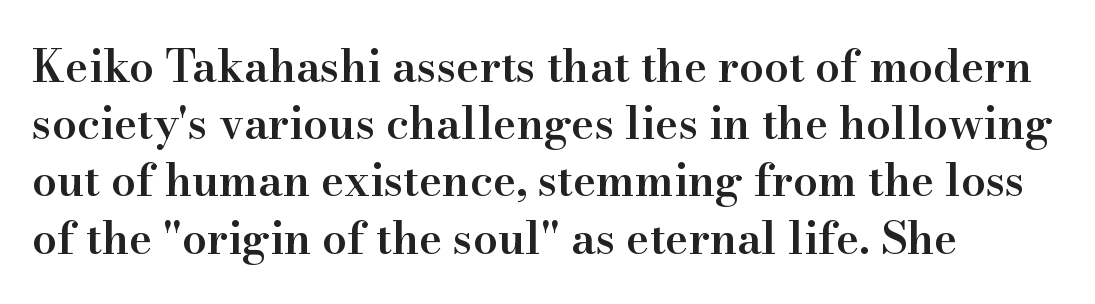
The image shows 44 px semibold serif type, upright; set left-aligned, normal line spacing (1.3x), normal letter spacing, not underlined; high stroke contrast and a small x-height.
